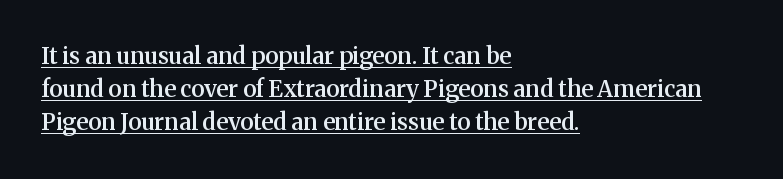
Q: Is the text bold? A: Semi-bold.
Q: Is the text italic (slanted)? A: No, it is upright.
Q: Is the text underlined? A: Yes.
Q: How is the paragraph aligned? A: Left-aligned.
Q: Is the spacing between letters normal or unusually wide? A: Normal.
Q: Is the spacing between lines tight, normal or loose? A: Normal.
